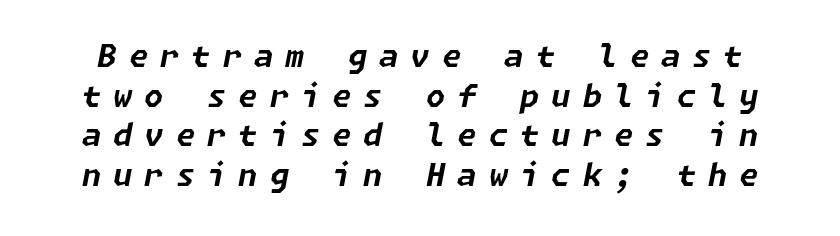
Q: Is the text bold? A: Yes.
Q: Is the text italic (slanted)? A: Yes, it leans right by about 11 degrees.
Q: Is the text underlined? A: No.
Q: Is the spacing between letters normal or unusually wide? A: Unusually wide.
Q: Is the spacing between lines tight, normal or loose? A: Normal.
Q: Width (condensed, normal, or wide)? A: Normal.
Q: Stroke contrast? A: Low.
Q: x-height? A: Medium.
